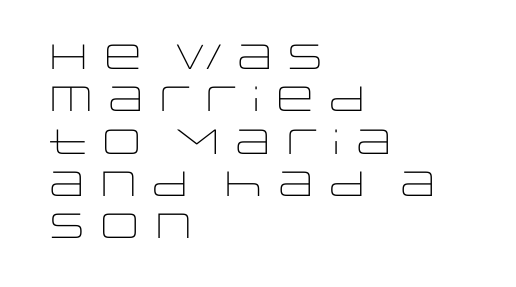
{"serif": "no", "italic": "no", "bold": "no", "weight": "light", "width": "wide", "stroke_contrast": "low", "x_height": "large", "monospaced": "no", "underline": "no", "align": "left", "line_spacing_ratio": 1.21, "letter_spacing": "normal", "letter_spacing_em": 0.0, "glyph_px": 35}
